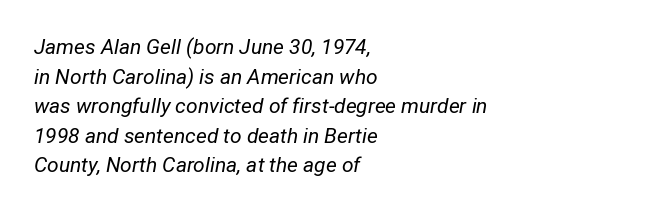
The image shows 21 px text type, italic (leaning right); set left-aligned, normal line spacing (1.41x), normal letter spacing, not underlined.
